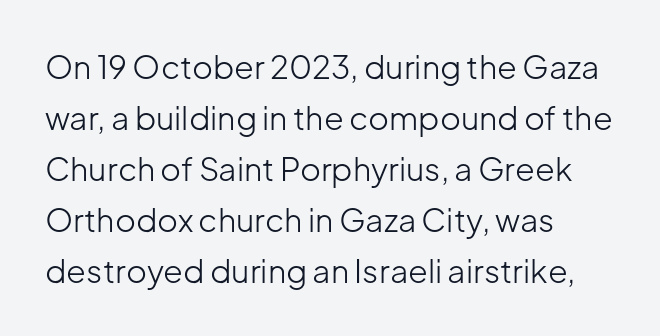
Q: Is the text bold? A: No.
Q: Is the text italic (slanted)? A: No, it is upright.
Q: Is the typeface a serif or a sans-serif typeface? A: Sans-serif.
Q: Is the text underlined? A: No.
Q: How is the paragraph aligned? A: Left-aligned.
Q: Is the spacing between letters normal or unusually wide? A: Normal.
Q: Is the spacing between lines tight, normal or loose? A: Normal.
Q: Width (condensed, normal, or wide)? A: Normal.
Q: Stroke contrast? A: Low.
Q: x-height? A: Medium.
Q: Monospaced? A: No.
